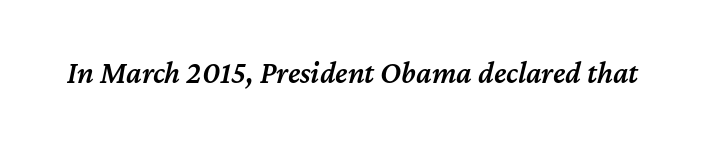
{"italic": "yes", "lean": "right", "slant_degrees": 12, "bold": "semi", "weight": "semibold", "width": "normal", "stroke_contrast": "medium", "x_height": "medium", "monospaced": "no", "underline": "no", "letter_spacing": "normal", "letter_spacing_em": 0.0, "glyph_px": 31}
